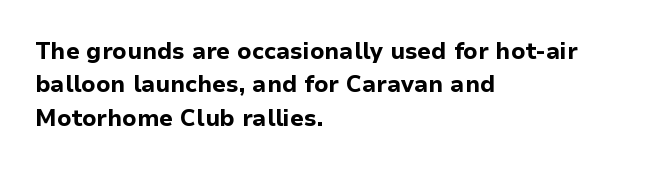
Every letter is thick-stroked: bold, no question. The space directly below the letters is spotless. How would I describe the line gaps? Plain and ordinary. A classic flush-left, rag-right setting is used for this passage. The specimen reads as upright at a glance.
